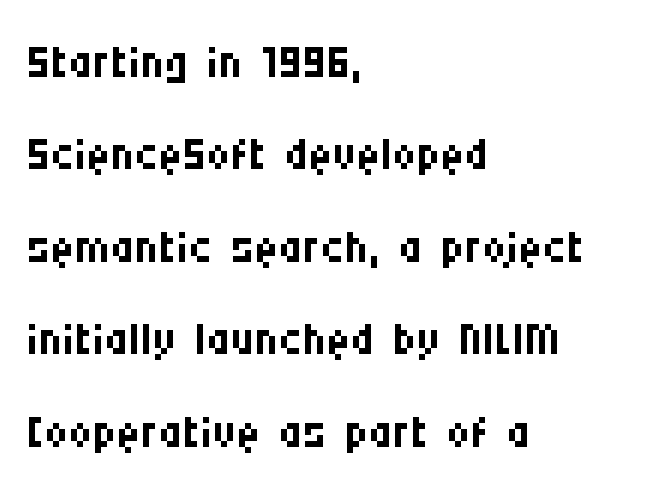
Weight: not bold — regular or lighter. A typesetter would call this proportional, since set widths differ per character. The passage shown stacks its lines at a standard gap. The type is set solid horizontally, with unmodified tracking. Characters remain perfectly vertical along every line. The letters carry no serifs — their stems end cleanly without finishing strokes.
